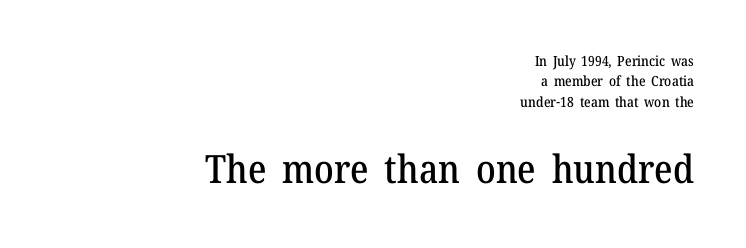
Q: Is the text italic (slanted)? A: No, it is upright.
Q: Is the typeface a serif or a sans-serif typeface? A: Serif.
Q: Is the text underlined? A: No.
Q: How is the paragraph aligned? A: Right-aligned.
Q: Is the spacing between letters normal or unusually wide? A: Normal.
Q: Is the spacing between lines tight, normal or loose? A: Normal.
Q: Which block of text is set in a larger size, the first (top) or the second (bottom)? A: The second (bottom) one.
Q: Width (condensed, normal, or wide)? A: Normal.
Q: Stroke contrast? A: Medium.
Q: x-height? A: Medium.
Q: Monospaced? A: No.
